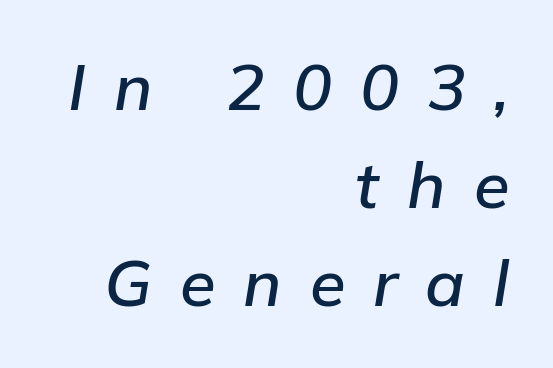
Words float on clear page, feet unadorned. Teacher's note: observe the even right margin — that is flush-right alignment. The specimen reads as italic at a glance. Character widths vary here, with narrow letters taking less room than wide ones. This block has exactly the height ordinary leading produces. The tracking reads as deliberately expanded to a designer's eye.
